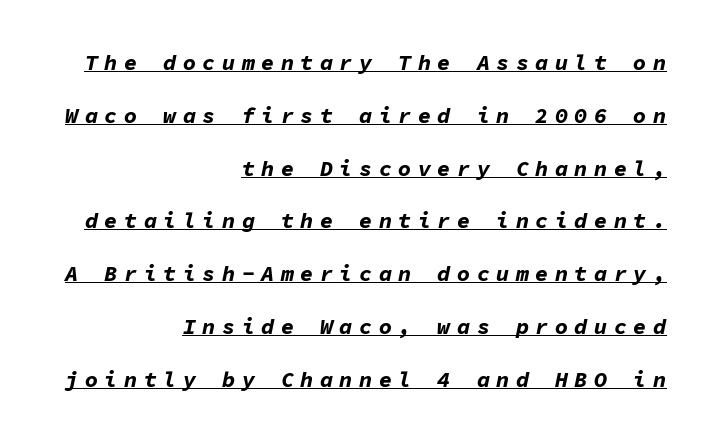
Q: Is the text bold? A: Yes.
Q: Is the text italic (slanted)? A: Yes, it leans right by about 11 degrees.
Q: Is the text underlined? A: Yes.
Q: How is the paragraph aligned? A: Right-aligned.
Q: Is the spacing between letters normal or unusually wide? A: Unusually wide.
Q: Is the spacing between lines tight, normal or loose? A: Loose.
